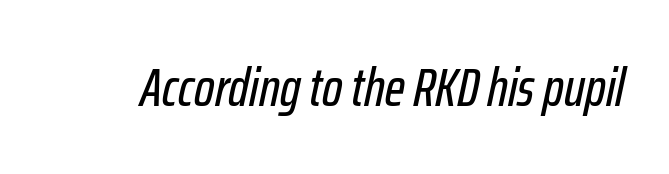
The image shows 54 px condensed type, italic (leaning right); set normal letter spacing, not underlined; low stroke contrast and a medium x-height.
